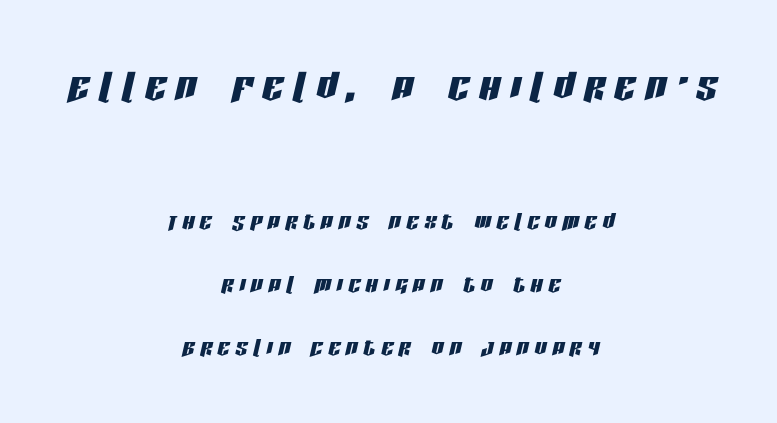
{"italic": "yes", "lean": "right", "slant_degrees": 13, "width": "condensed", "stroke_contrast": "low", "x_height": "large", "monospaced": "no", "underline": "no", "align": "center", "line_spacing": "loose", "line_spacing_ratio": 2.09, "larger_block": "first", "size_ratio": 1.73, "glyph_px": 52}
